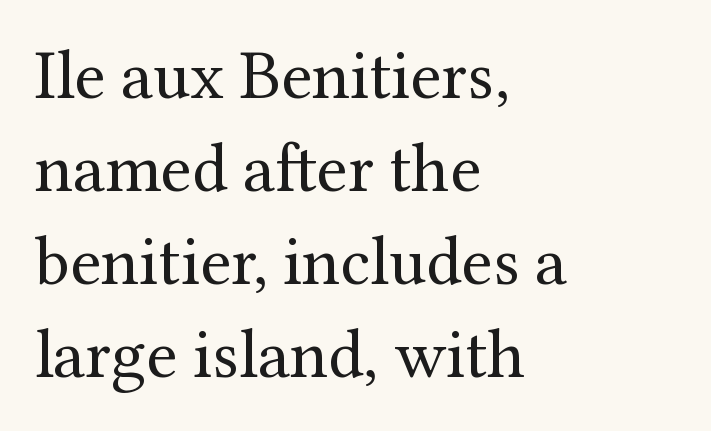
{"serif": "yes", "italic": "no", "bold": "no", "weight": "regular", "width": "normal", "stroke_contrast": "medium", "x_height": "medium", "monospaced": "no", "underline": "no", "align": "left", "line_spacing": "normal", "line_spacing_ratio": 1.33, "letter_spacing": "normal", "letter_spacing_em": 0.0, "glyph_px": 70}
